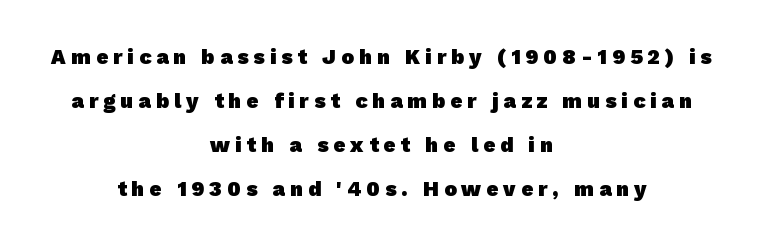
Q: Is the text bold? A: Yes.
Q: Is the text underlined? A: No.
Q: How is the paragraph aligned? A: Centered.
Q: Is the spacing between letters normal or unusually wide? A: Unusually wide.
Q: Is the spacing between lines tight, normal or loose? A: Loose.
